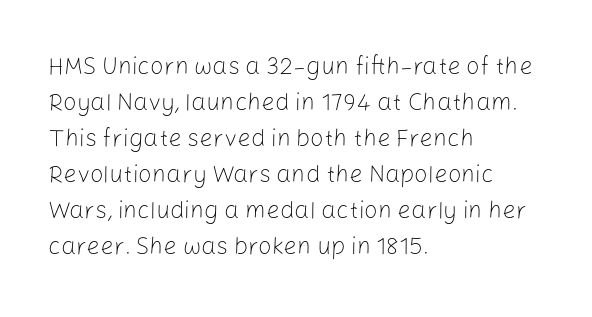
The image shows 24 px text type, upright; set left-aligned, normal line spacing (1.5x), normal letter spacing, not underlined.
